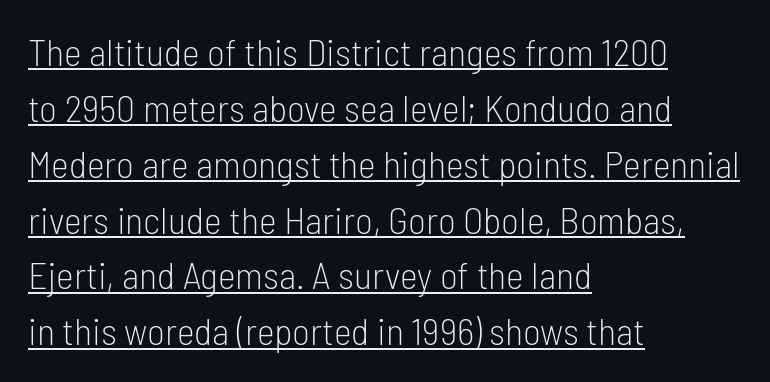
{"serif": "no", "italic": "no", "bold": "no", "weight": "light", "width": "condensed", "stroke_contrast": "low", "x_height": "medium", "monospaced": "no", "underline": "yes", "align": "left", "line_spacing": "normal", "line_spacing_ratio": 1.47, "letter_spacing": "normal", "letter_spacing_em": 0.0, "glyph_px": 38}
